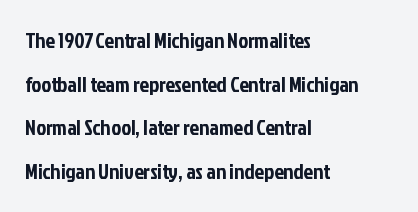
The image shows 21 px text type, upright; set left-aligned, loose line spacing (2.08x), normal letter spacing, not underlined.
